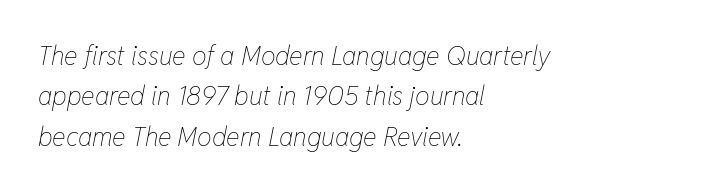
{"italic": "yes", "lean": "right", "slant_degrees": 11, "bold": "no", "underline": "no", "align": "left", "line_spacing": "normal", "line_spacing_ratio": 1.55, "letter_spacing": "normal", "letter_spacing_em": 0.0, "glyph_px": 26}
